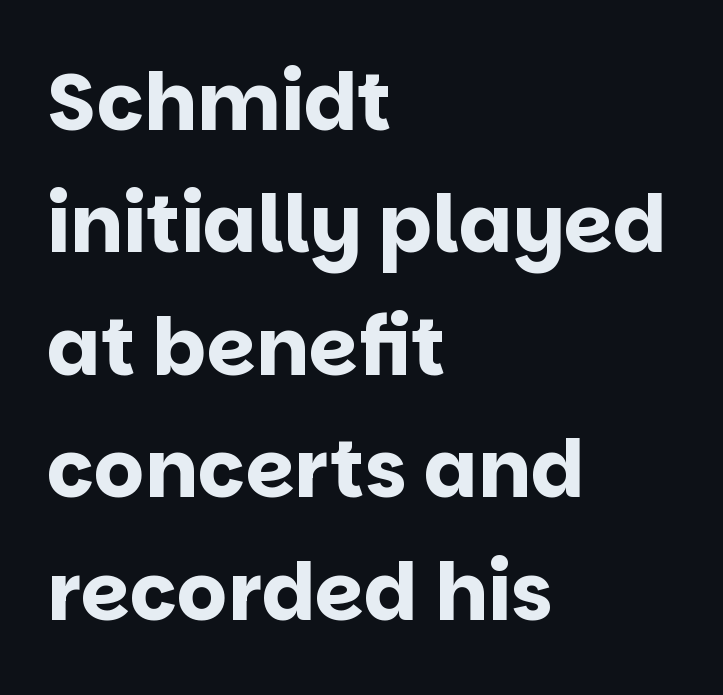
Q: Is the text bold? A: Yes.
Q: Is the text italic (slanted)? A: No, it is upright.
Q: Is the typeface a serif or a sans-serif typeface? A: Sans-serif.
Q: Is the text underlined? A: No.
Q: How is the paragraph aligned? A: Left-aligned.
Q: Is the spacing between letters normal or unusually wide? A: Normal.
Q: Is the spacing between lines tight, normal or loose? A: Normal.
Q: Width (condensed, normal, or wide)? A: Normal.
Q: Stroke contrast? A: Low.
Q: x-height? A: Large.
Q: Monospaced? A: No.
